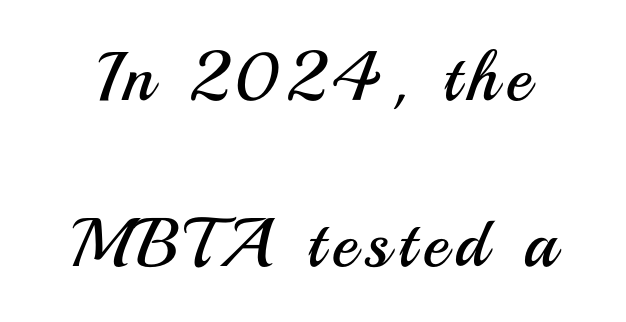
The passage shown is typed in a proportional face where columns would drift. The area under the type is left untouched. The lines are spread far apart with generous leading. Weight: regular or lighter. Is this a sans? Yes — the strokes have no serifs.
